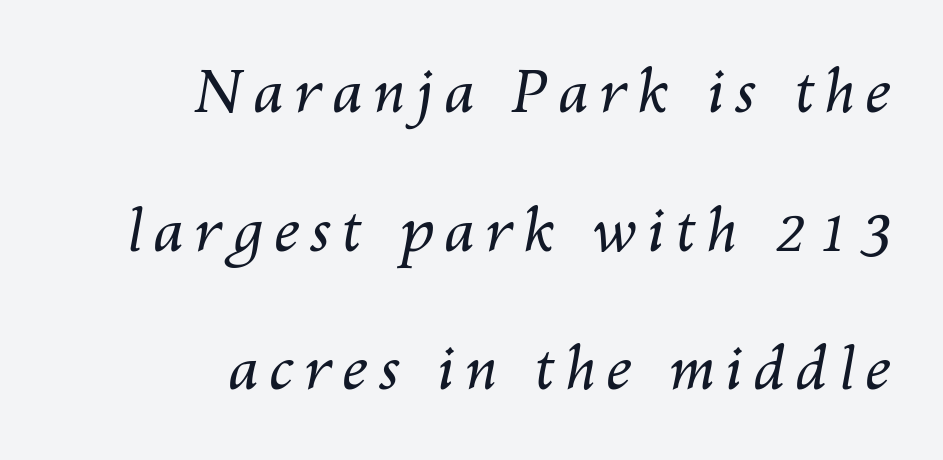
Spacing verdict: proportional, widths tailored to each character. Alignment: flush right. Clear beneath every line of the passage. The designer dialed line spacing up above the default. Italic: yes, the glyphs are oblique. The passage shown is not bold in any degree.
